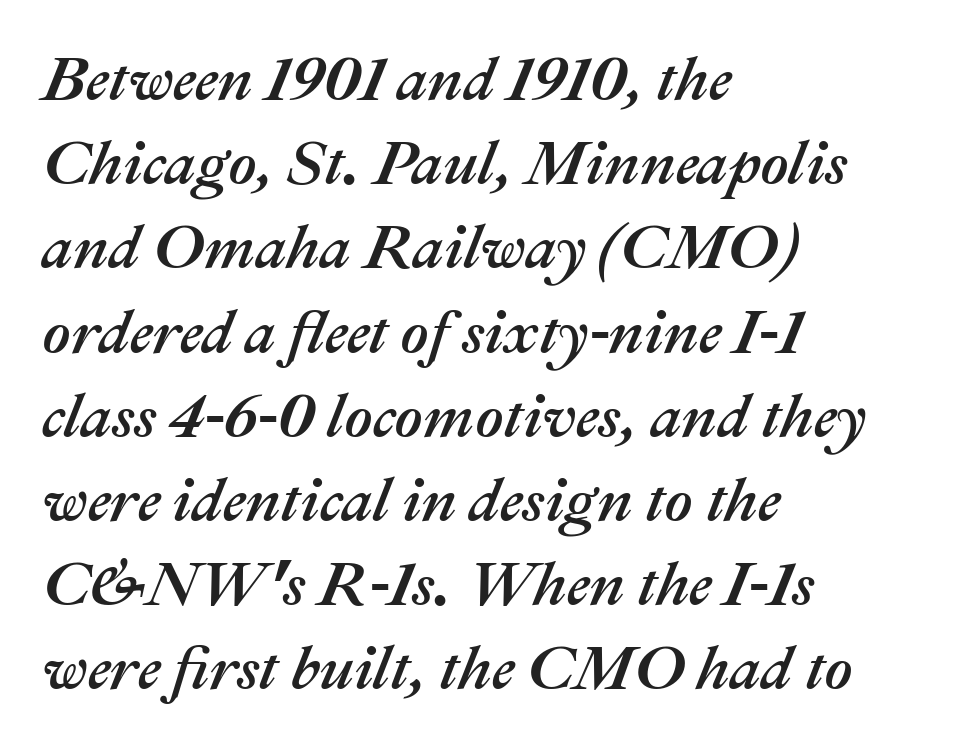
Q: Is the text italic (slanted)? A: Yes, it leans right by about 22 degrees.
Q: Is the text underlined? A: No.
Q: How is the paragraph aligned? A: Left-aligned.
Q: Is the spacing between letters normal or unusually wide? A: Normal.
Q: Is the spacing between lines tight, normal or loose? A: Normal.
Q: Width (condensed, normal, or wide)? A: Normal.
Q: Stroke contrast? A: Medium.
Q: x-height? A: Medium.
Q: Monospaced? A: No.
